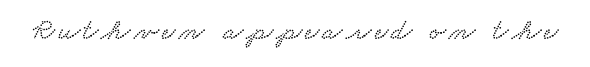
The image shows 30 px wide serif type; set not underlined; low stroke contrast and a small x-height.
